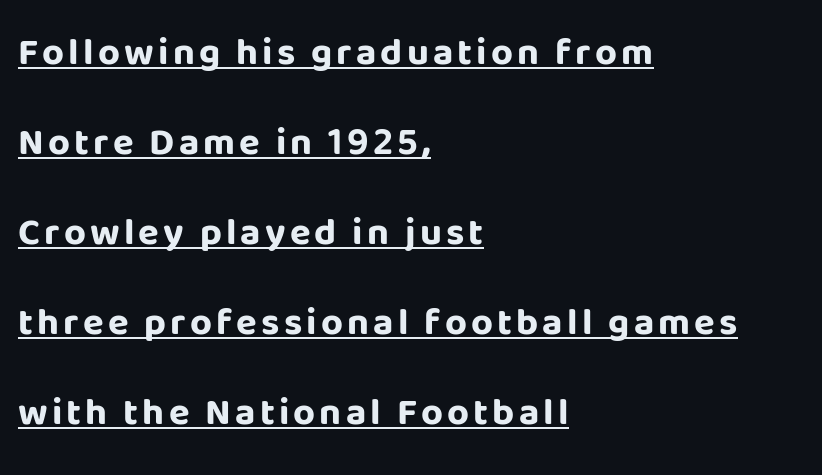
Q: Is the text bold? A: Yes.
Q: Is the text italic (slanted)? A: No, it is upright.
Q: Is the typeface a serif or a sans-serif typeface? A: Sans-serif.
Q: Is the text underlined? A: Yes.
Q: How is the paragraph aligned? A: Left-aligned.
Q: Is the spacing between lines tight, normal or loose? A: Loose.
Q: Width (condensed, normal, or wide)? A: Normal.
Q: Stroke contrast? A: Low.
Q: x-height? A: Large.
Q: Monospaced? A: No.
